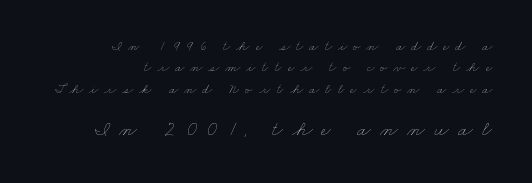
Q: Is the text bold? A: No.
Q: Is the text underlined? A: No.
Q: How is the paragraph aligned? A: Right-aligned.
Q: Is the spacing between letters normal or unusually wide? A: Unusually wide.
Q: Is the spacing between lines tight, normal or loose? A: Normal.
Q: Which block of text is set in a larger size, the first (top) or the second (bottom)? A: The second (bottom) one.
